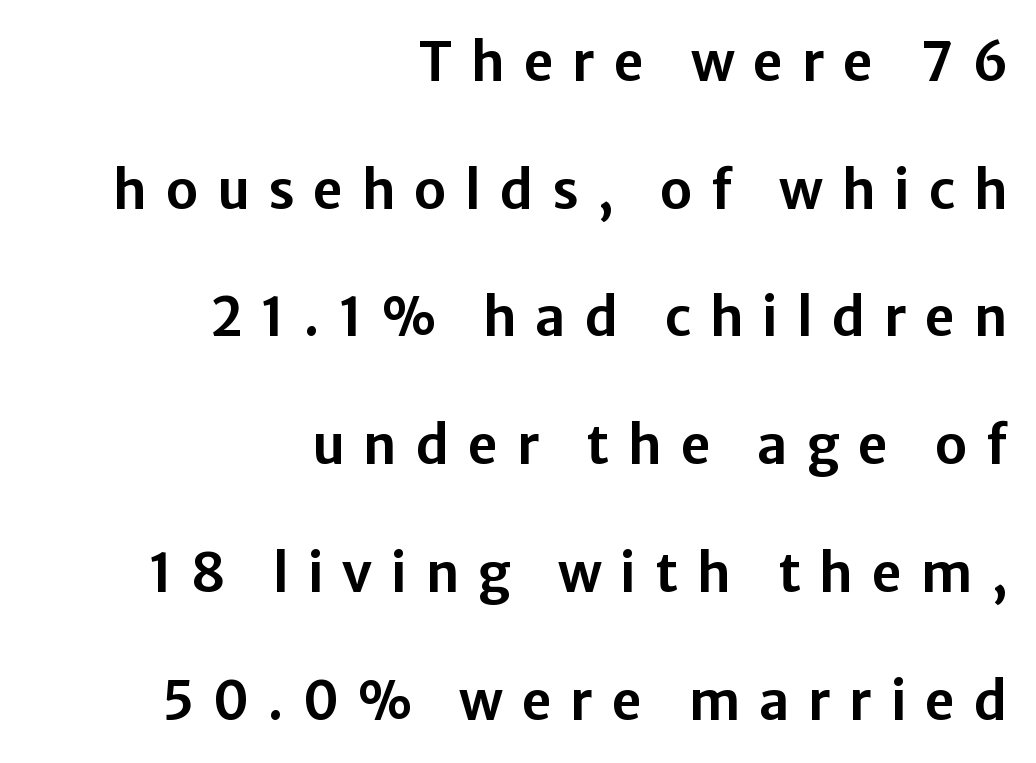
Compared with typical body copy, the letter spacing here is much looser. Look at the bottom of the vertical strokes: they stop flat, with no serifs. You could not count columns in this text — the font is proportionally spaced. Casual observation: everything's shoved over to the right. Quick note: underline off. This sample uses an upright cut, with every glyph sitting square on the baseline.
